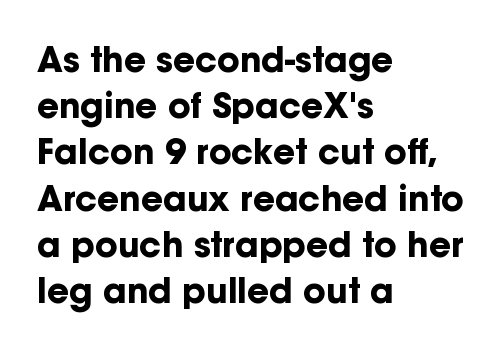
{"serif": "no", "italic": "no", "bold": "yes", "weight": "bold", "width": "normal", "stroke_contrast": "low", "x_height": "medium", "monospaced": "no", "underline": "no", "align": "left", "line_spacing": "normal", "line_spacing_ratio": 1.36, "letter_spacing": "normal", "letter_spacing_em": 0.0, "glyph_px": 34}
